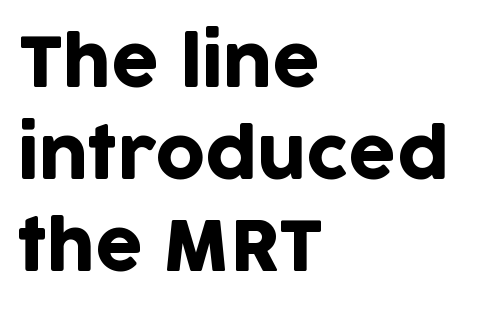
Q: Is the text italic (slanted)? A: No, it is upright.
Q: Is the typeface a serif or a sans-serif typeface? A: Sans-serif.
Q: Is the text underlined? A: No.
Q: How is the paragraph aligned? A: Left-aligned.
Q: Is the spacing between letters normal or unusually wide? A: Normal.
Q: Is the spacing between lines tight, normal or loose? A: Normal.
Q: Width (condensed, normal, or wide)? A: Normal.
Q: Stroke contrast? A: Low.
Q: x-height? A: Large.
Q: Monospaced? A: No.
